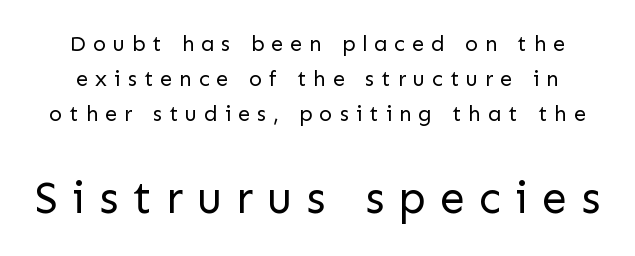
{"serif": "no", "italic": "no", "bold": "no", "weight": "regular", "width": "normal", "stroke_contrast": "low", "x_height": "medium", "monospaced": "no", "underline": "no", "line_spacing": "normal", "line_spacing_ratio": 1.58, "letter_spacing": "wide", "letter_spacing_em": 0.31, "larger_block": "second", "size_ratio": 2.05, "glyph_px": 45}
